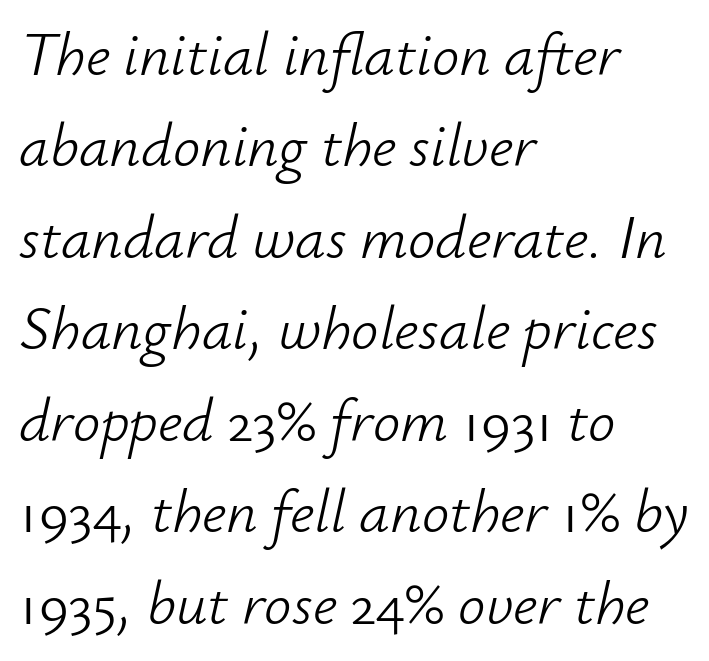
{"italic": "yes", "lean": "right", "slant_degrees": 12, "bold": "no", "weight": "light", "width": "normal", "stroke_contrast": "low", "x_height": "small", "monospaced": "no", "underline": "no", "align": "left", "line_spacing": "normal", "line_spacing_ratio": 1.5, "letter_spacing": "normal", "letter_spacing_em": 0.0, "glyph_px": 61}
